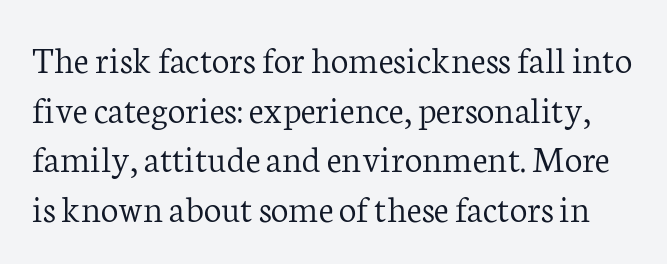
{"serif": "yes", "italic": "no", "bold": "no", "weight": "light", "width": "normal", "stroke_contrast": "low", "x_height": "medium", "monospaced": "no", "underline": "no", "line_spacing": "normal", "line_spacing_ratio": 1.27, "letter_spacing": "normal", "letter_spacing_em": 0.0, "glyph_px": 39}
